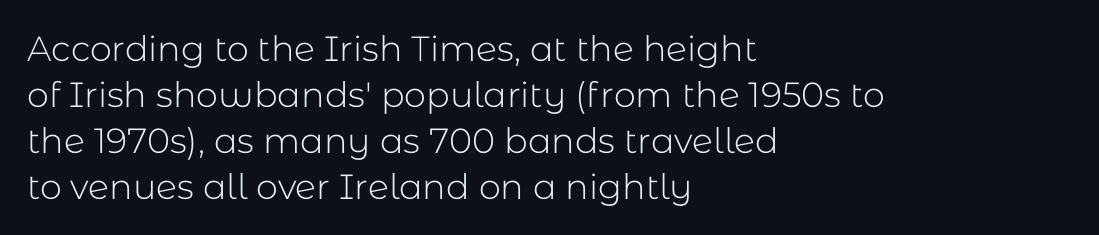
Q: Is the text bold? A: No.
Q: Is the text italic (slanted)? A: No, it is upright.
Q: Is the typeface a serif or a sans-serif typeface? A: Sans-serif.
Q: Is the text underlined? A: No.
Q: How is the paragraph aligned? A: Left-aligned.
Q: Is the spacing between letters normal or unusually wide? A: Normal.
Q: Is the spacing between lines tight, normal or loose? A: Normal.
Q: Width (condensed, normal, or wide)? A: Normal.
Q: Stroke contrast? A: Low.
Q: x-height? A: Medium.
Q: Monospaced? A: No.
